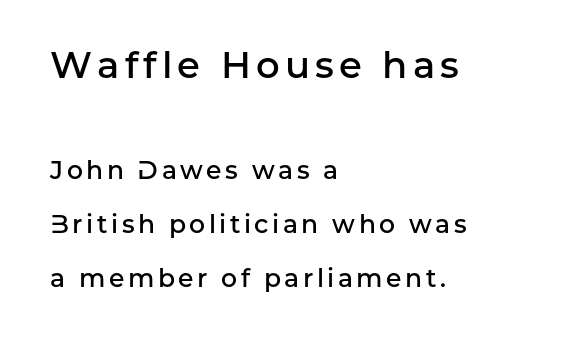
The image shows 37 px semibold sans-serif type, upright; set left-aligned, loose line spacing (2.17x), not underlined; the first (top) block is 1.48x larger; low stroke contrast and a medium x-height.
